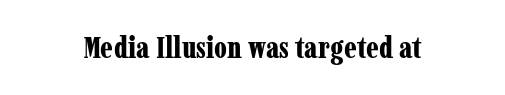
{"serif": "yes", "italic": "no", "bold": "yes", "weight": "bold", "width": "condensed", "stroke_contrast": "low", "x_height": "medium", "monospaced": "no", "underline": "no", "letter_spacing": "normal", "letter_spacing_em": 0.0, "glyph_px": 30}
